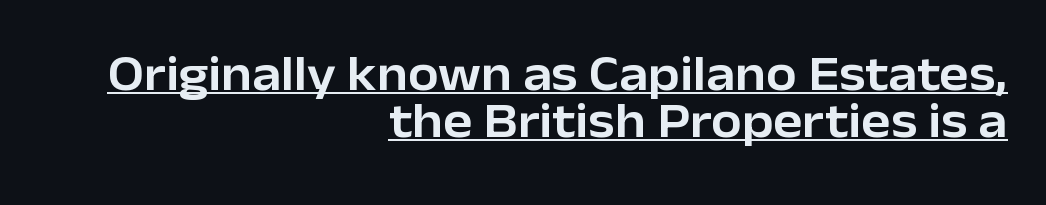
The image shows 49 px sans-serif type, upright; set right-aligned, tight line spacing (0.96x), normal letter spacing, underlined; low stroke contrast and a medium x-height.
